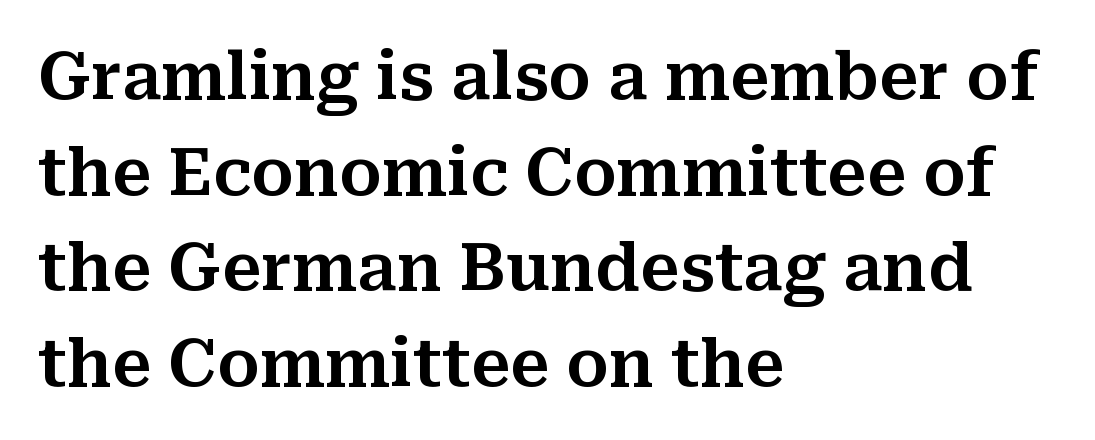
{"serif": "yes", "italic": "no", "width": "normal", "stroke_contrast": "medium", "x_height": "medium", "monospaced": "no", "underline": "no", "align": "left", "line_spacing": "normal", "line_spacing_ratio": 1.47, "letter_spacing": "normal", "letter_spacing_em": 0.0, "glyph_px": 65}
